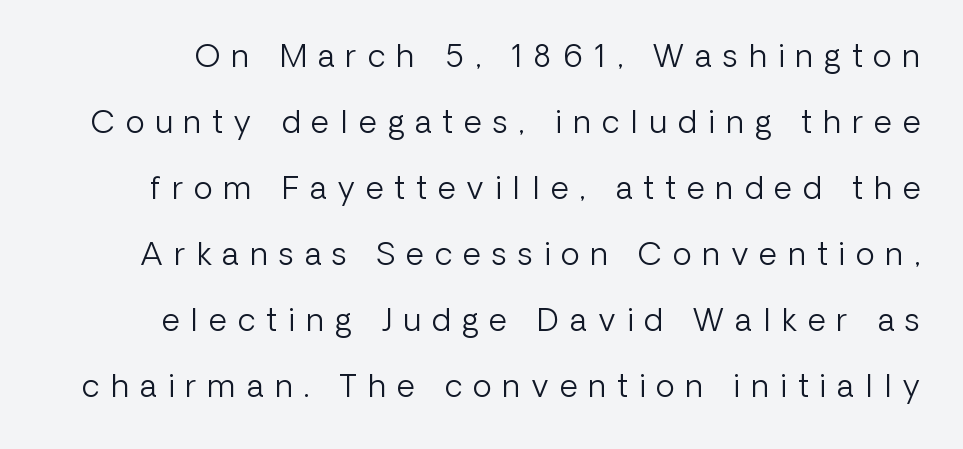
Q: Is the text bold? A: No.
Q: Is the text italic (slanted)? A: No, it is upright.
Q: Is the typeface a serif or a sans-serif typeface? A: Sans-serif.
Q: Is the text underlined? A: No.
Q: Is the spacing between letters normal or unusually wide? A: Unusually wide.
Q: Is the spacing between lines tight, normal or loose? A: Loose.
Q: Width (condensed, normal, or wide)? A: Normal.
Q: Stroke contrast? A: Low.
Q: x-height? A: Medium.
Q: Monospaced? A: No.
